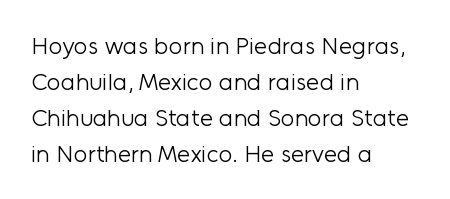
The image shows 24 px text type, upright; set left-aligned, normal line spacing (1.5x), normal letter spacing, not underlined.
